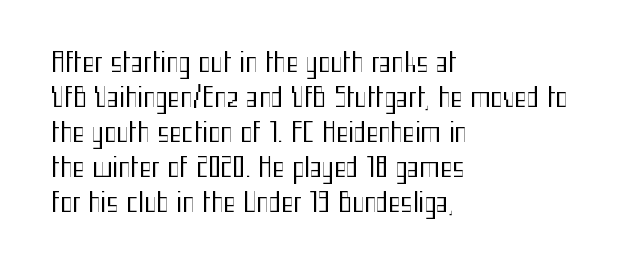
{"italic": "no", "bold": "no", "underline": "no", "align": "left", "line_spacing": "normal", "line_spacing_ratio": 1.35, "letter_spacing": "normal", "letter_spacing_em": 0.0, "glyph_px": 26}
